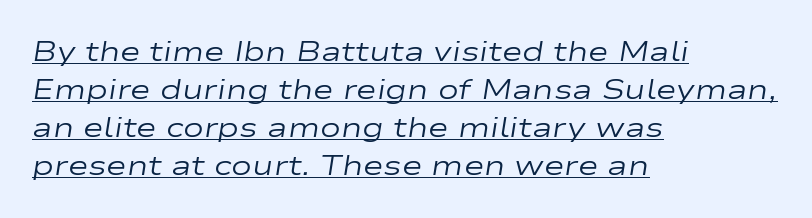
The glyphs look as if they've been sheared to an angle. Is the letter spacing exaggerated? No — it looks like the ordinary default. Typeset ragged right — the left edge is the straight one. In designer terms, the underline attribute is active on this setting. Interline gaps are of average width in this sample. Looks like regular typesetting: each glyph gets only the width it needs.
